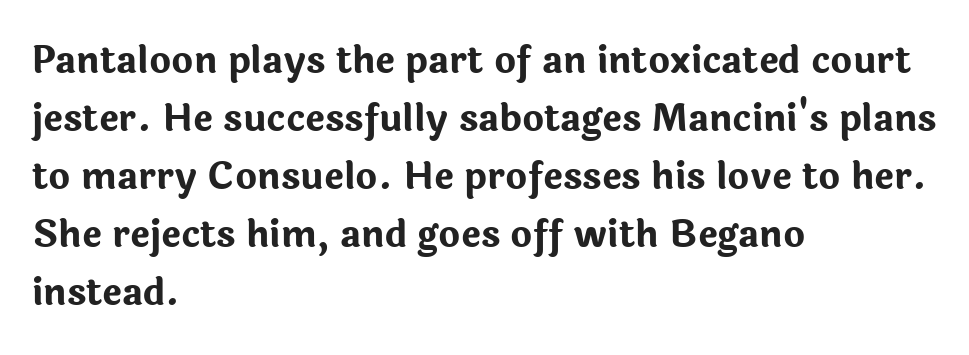
{"serif": "no", "italic": "no", "bold": "yes", "weight": "bold", "width": "normal", "stroke_contrast": "low", "x_height": "medium", "monospaced": "no", "underline": "no", "align": "left", "line_spacing": "normal", "line_spacing_ratio": 1.57, "letter_spacing": "normal", "letter_spacing_em": 0.0, "glyph_px": 37}
